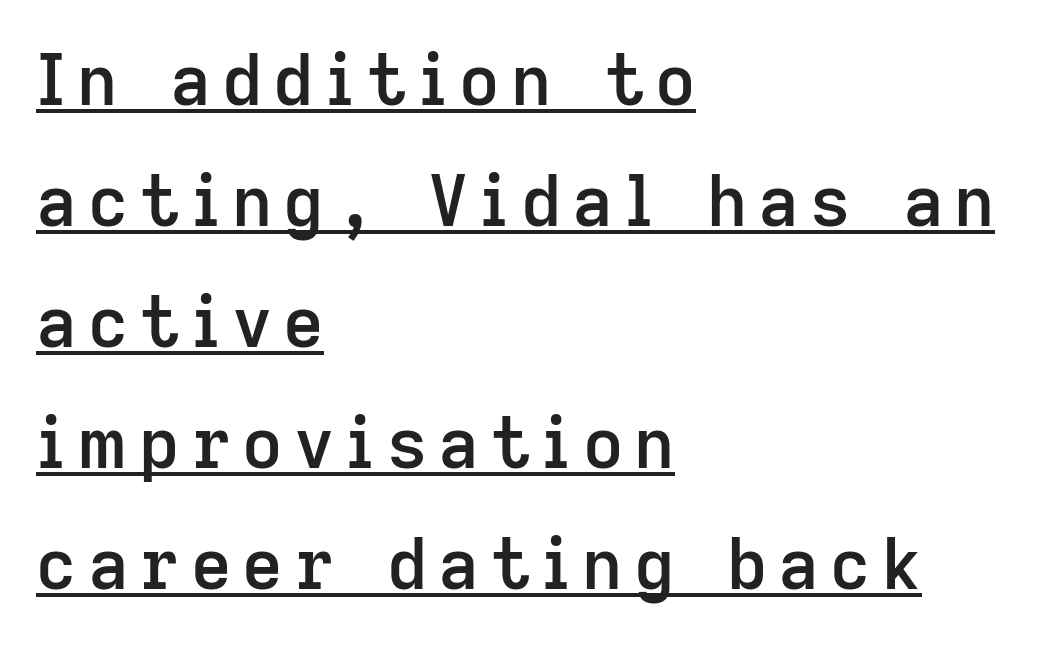
Italic: no, the glyphs are upright roman. The passage shown is typed in a proportional face where columns would drift. A continuous stroke trails under the words, as in a hyperlink. Stems and bowls a touch heavier than normal — semibold. The rendering anchors every line to the left-hand side.
